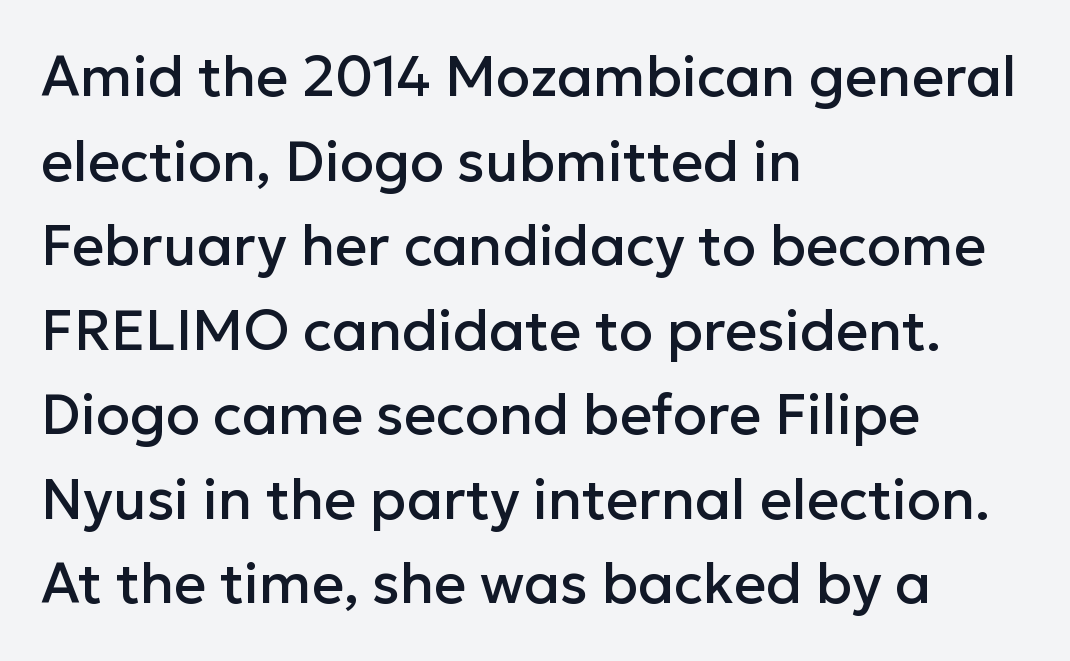
{"serif": "no", "italic": "no", "width": "normal", "stroke_contrast": "low", "x_height": "medium", "monospaced": "no", "underline": "no", "align": "left", "line_spacing": "normal", "line_spacing_ratio": 1.51, "letter_spacing": "normal", "letter_spacing_em": 0.0, "glyph_px": 56}
